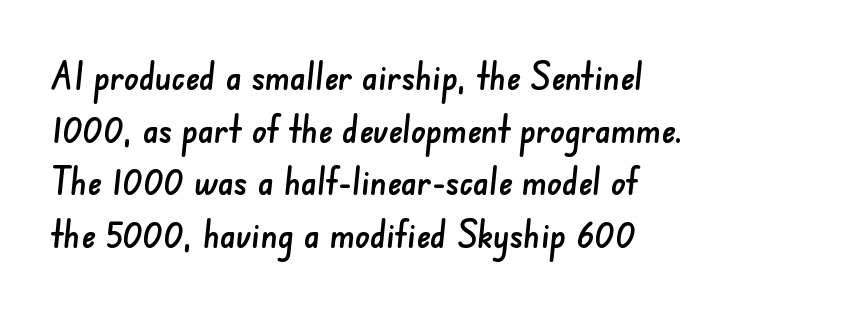
The image shows 37 px sans-serif type; set left-aligned, normal line spacing (1.42x), normal letter spacing, not underlined; low stroke contrast and a small x-height.
